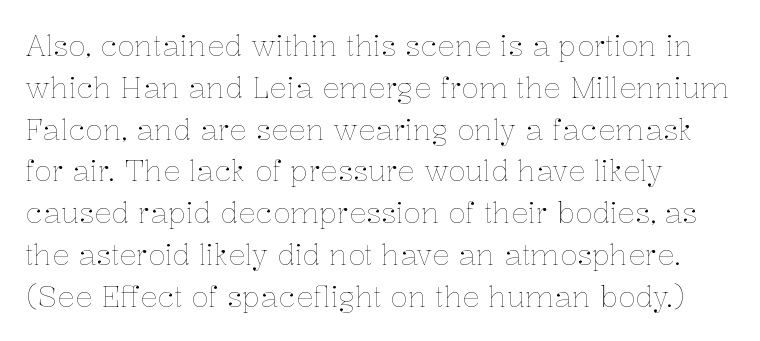
{"italic": "no", "bold": "no", "weight": "thin", "width": "normal", "stroke_contrast": "low", "x_height": "medium", "monospaced": "no", "underline": "no", "align": "left", "line_spacing": "normal", "line_spacing_ratio": 1.44, "letter_spacing": "normal", "letter_spacing_em": 0.0, "glyph_px": 29}
